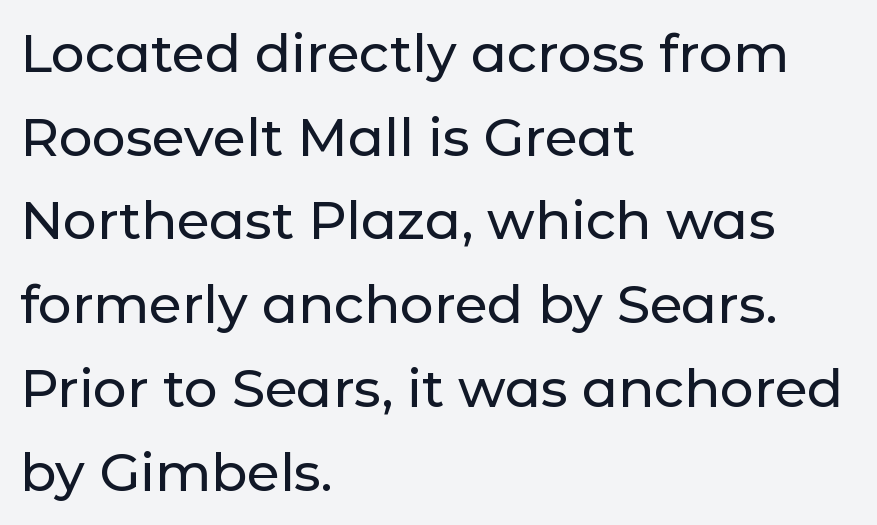
{"serif": "no", "italic": "no", "width": "normal", "stroke_contrast": "low", "x_height": "medium", "monospaced": "no", "underline": "no", "align": "left", "line_spacing": "normal", "line_spacing_ratio": 1.58, "letter_spacing": "normal", "letter_spacing_em": 0.0, "glyph_px": 53}
